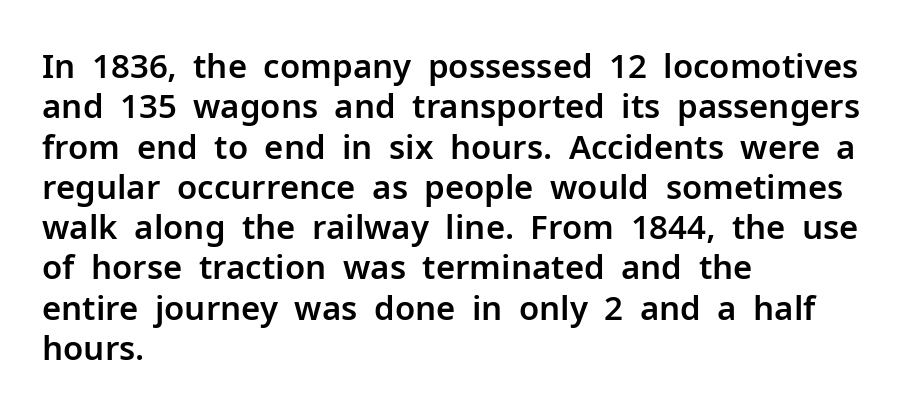
Q: Is the text italic (slanted)? A: No, it is upright.
Q: Is the typeface a serif or a sans-serif typeface? A: Sans-serif.
Q: Is the text underlined? A: No.
Q: How is the paragraph aligned? A: Left-aligned.
Q: Is the spacing between letters normal or unusually wide? A: Normal.
Q: Width (condensed, normal, or wide)? A: Normal.
Q: Stroke contrast? A: Low.
Q: x-height? A: Medium.
Q: Monospaced? A: No.
